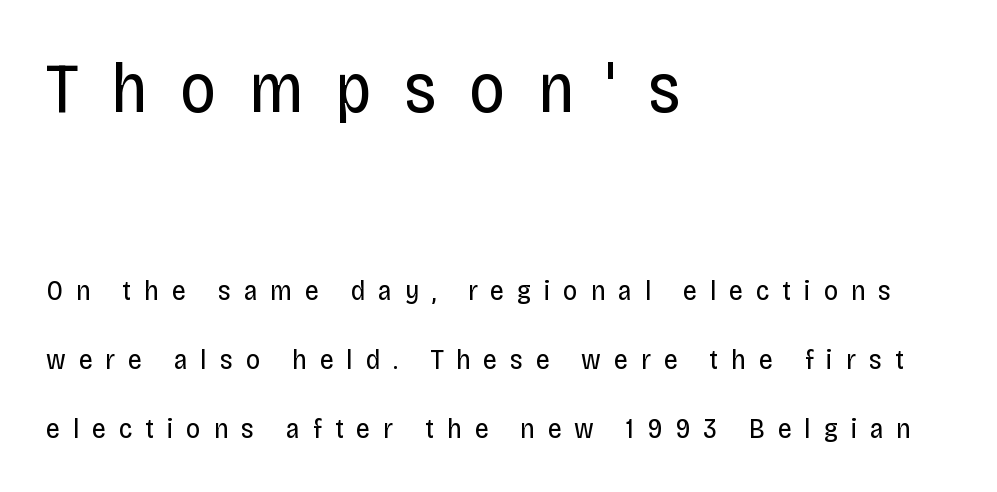
Q: Is the text bold? A: No.
Q: Is the text italic (slanted)? A: No, it is upright.
Q: Is the typeface a serif or a sans-serif typeface? A: Sans-serif.
Q: Is the text underlined? A: No.
Q: How is the paragraph aligned? A: Left-aligned.
Q: Is the spacing between letters normal or unusually wide? A: Unusually wide.
Q: Is the spacing between lines tight, normal or loose? A: Loose.
Q: Which block of text is set in a larger size, the first (top) or the second (bottom)? A: The first (top) one.
Q: Width (condensed, normal, or wide)? A: Condensed.
Q: Stroke contrast? A: Low.
Q: x-height? A: Large.
Q: Monospaced? A: No.
